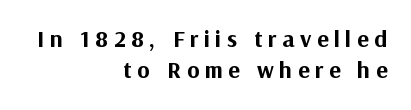
Q: Is the text bold? A: Yes.
Q: Is the text italic (slanted)? A: No, it is upright.
Q: Is the text underlined? A: No.
Q: How is the paragraph aligned? A: Right-aligned.
Q: Is the spacing between letters normal or unusually wide? A: Unusually wide.
Q: Is the spacing between lines tight, normal or loose? A: Normal.
